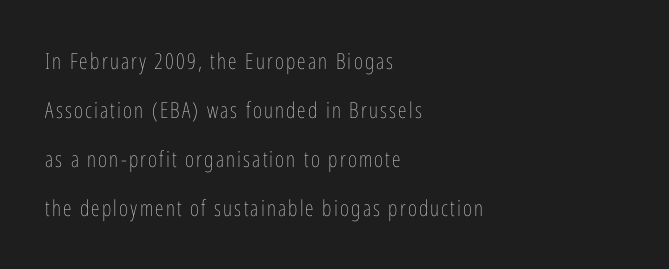
The image shows 22 px text type, upright; set left-aligned, loose line spacing (2.23x), not underlined.
